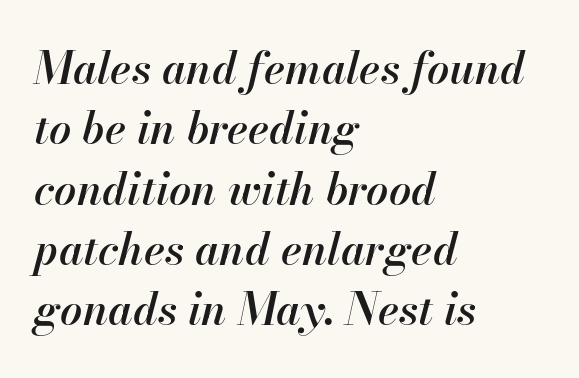
Whoever set this chose a conventional vertical rhythm. The text carries the slant typical of an italic or oblique font. The face used here is proportionally spaced, like ordinary book or web type. Does the copy run flush right? No — it runs flush left.
